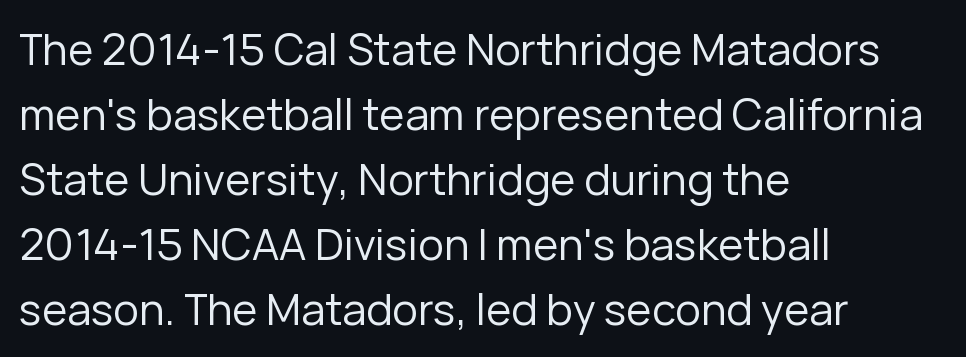
{"serif": "no", "italic": "no", "bold": "no", "weight": "regular", "width": "normal", "stroke_contrast": "low", "x_height": "medium", "monospaced": "no", "underline": "no", "align": "left", "line_spacing": "normal", "line_spacing_ratio": 1.51, "letter_spacing": "normal", "letter_spacing_em": 0.0, "glyph_px": 43}
